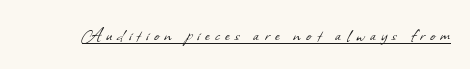
The image shows 22 px text type; set unusually wide letter spacing (+0.24 em), underlined.
